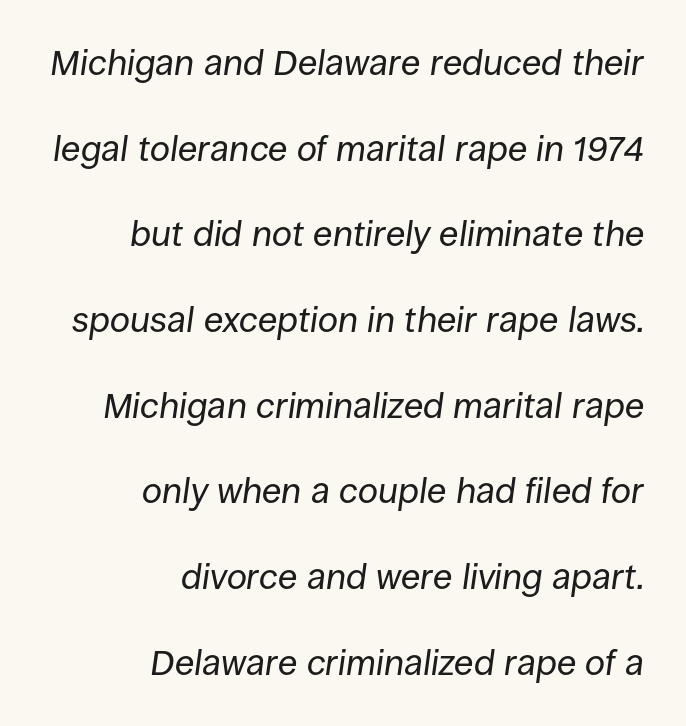
Q: Is the text bold? A: No.
Q: Is the text italic (slanted)? A: Yes, it leans right by about 8 degrees.
Q: Is the text underlined? A: No.
Q: How is the paragraph aligned? A: Right-aligned.
Q: Is the spacing between letters normal or unusually wide? A: Normal.
Q: Is the spacing between lines tight, normal or loose? A: Loose.
Q: Width (condensed, normal, or wide)? A: Normal.
Q: Stroke contrast? A: Low.
Q: x-height? A: Large.
Q: Monospaced? A: No.
